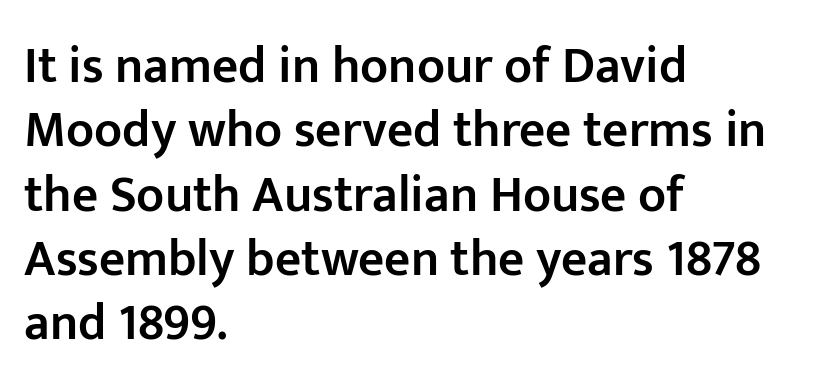
Letters rest on an invisible, unmarked baseline. The rows are spaced the way most documents space them. The axis of the letterforms is exactly vertical. Stroke terminals: plain, sans-serif.
